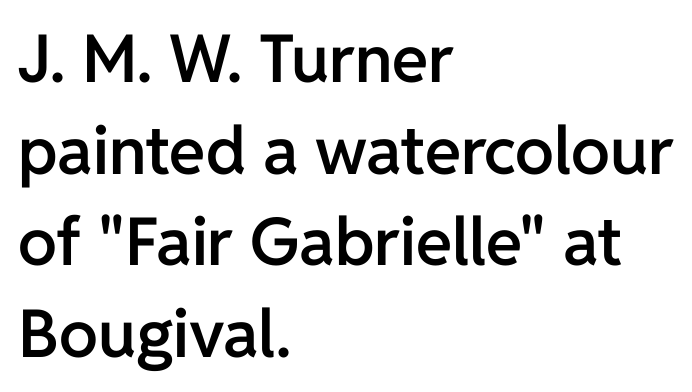
{"serif": "no", "italic": "no", "bold": "semi", "weight": "semibold", "width": "normal", "stroke_contrast": "low", "x_height": "medium", "monospaced": "no", "underline": "no", "align": "left", "line_spacing": "normal", "line_spacing_ratio": 1.39, "letter_spacing": "normal", "letter_spacing_em": 0.0, "glyph_px": 66}
